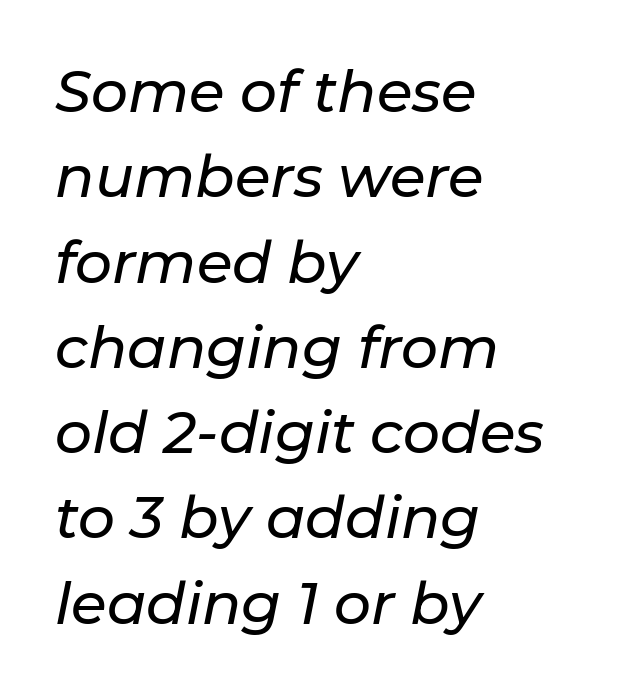
Letter spacing: default. Tall strokes in this sample are angled rather than plumb. The vertical gap from one line to the next is medium. Note the varied advance widths — an 'i' is clearly narrower than an 'm'. The setting favours the left margin, as ordinary paragraphs usually do. Descender tails drop into unmarked territory.
